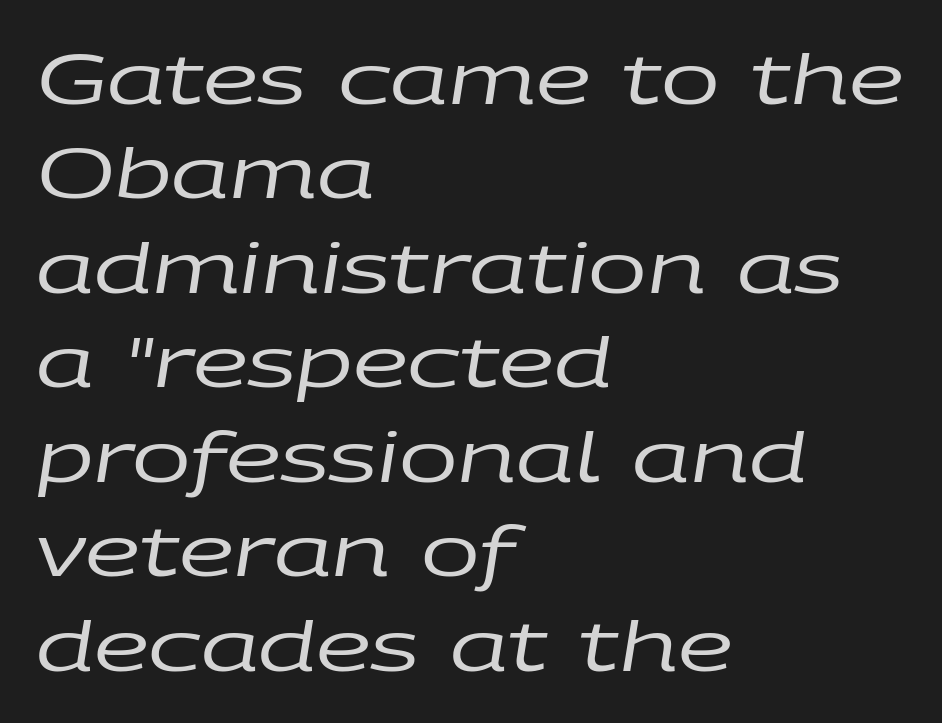
Q: Is the text bold? A: No.
Q: Is the text italic (slanted)? A: Yes, it leans right by about 9 degrees.
Q: Is the text underlined? A: No.
Q: How is the paragraph aligned? A: Left-aligned.
Q: Is the spacing between letters normal or unusually wide? A: Normal.
Q: Is the spacing between lines tight, normal or loose? A: Normal.
Q: Width (condensed, normal, or wide)? A: Wide.
Q: Stroke contrast? A: Low.
Q: x-height? A: Large.
Q: Monospaced? A: No.
